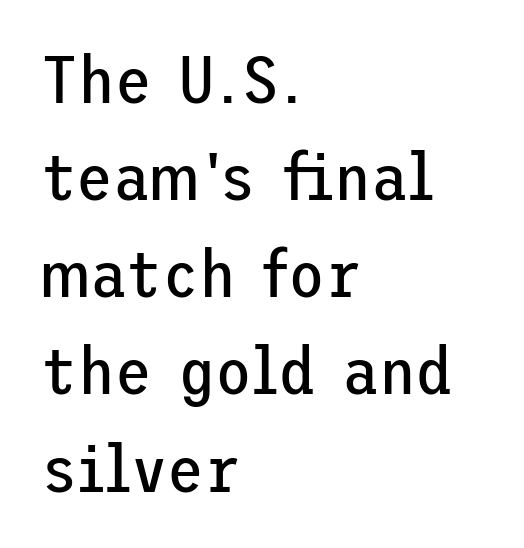
{"serif": "no", "italic": "no", "bold": "no", "weight": "regular", "width": "normal", "stroke_contrast": "low", "x_height": "medium", "underline": "no", "align": "left", "line_spacing": "normal", "line_spacing_ratio": 1.45, "letter_spacing": "normal", "letter_spacing_em": 0.0, "glyph_px": 67}
